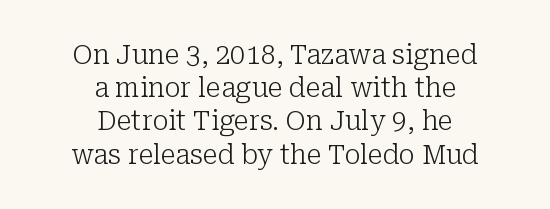
The weight tops out at a normal text grade. Between one letter and the next there's only the usual sliver of space. Ascenders rise straight up at ninety degrees. Unmarked baselines from the first word to the last. The paragraph shown floats in the horizontal middle.
